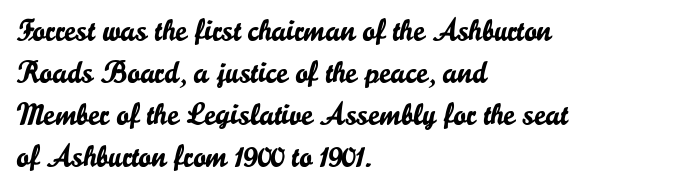
Q: Is the text italic (slanted)? A: Yes.
Q: Is the typeface a serif or a sans-serif typeface? A: Sans-serif.
Q: Is the text underlined? A: No.
Q: How is the paragraph aligned? A: Left-aligned.
Q: Is the spacing between letters normal or unusually wide? A: Normal.
Q: Is the spacing between lines tight, normal or loose? A: Normal.
Q: Width (condensed, normal, or wide)? A: Normal.
Q: Stroke contrast? A: Low.
Q: x-height? A: Small.
Q: Monospaced? A: No.
